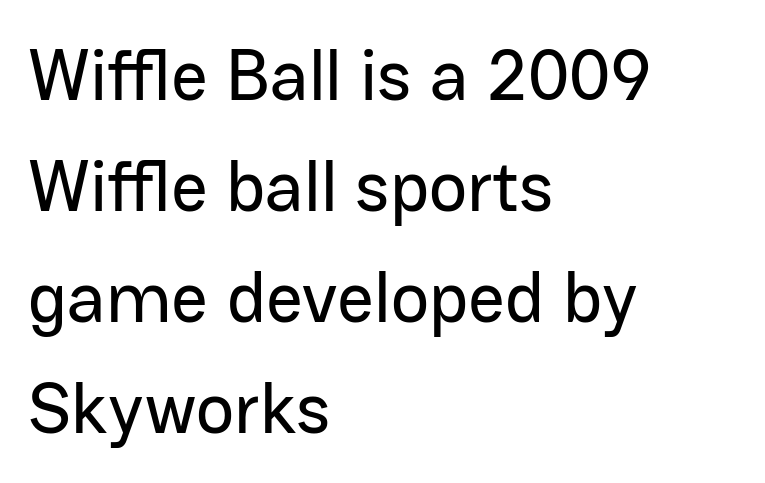
The image shows 72 px sans-serif type, upright; set left-aligned, normal line spacing (1.54x), normal letter spacing, not underlined; low stroke contrast and a medium x-height.
